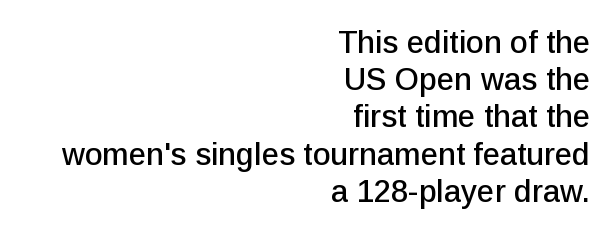
The image shows 31 px sans-serif type, upright; set right-aligned, line spacing 1.2x, normal letter spacing, not underlined; low stroke contrast and a medium x-height.
